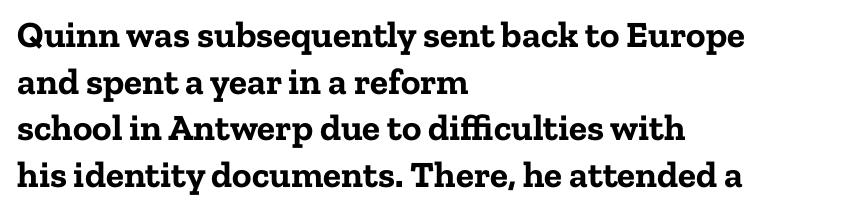
Strokes here are thick enough to call this a true bold. Only glyphs here, with clear space below each row. This sample uses an upright cut, with every glyph sitting square on the baseline. The face used here is proportionally spaced, like ordinary book or web type. Compared with a centered layout, this one pins lines to the left instead. The block of text has a typical density, with ordinary space between rows.
